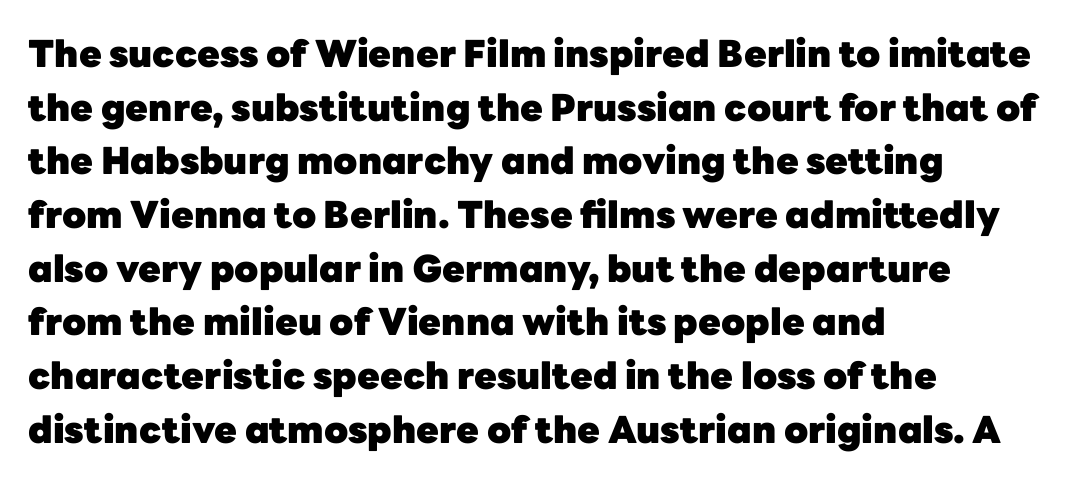
{"serif": "no", "italic": "no", "bold": "yes", "weight": "heavy", "width": "normal", "stroke_contrast": "low", "x_height": "medium", "monospaced": "no", "underline": "no", "align": "left", "line_spacing": "normal", "line_spacing_ratio": 1.45, "letter_spacing": "normal", "letter_spacing_em": 0.0, "glyph_px": 37}
